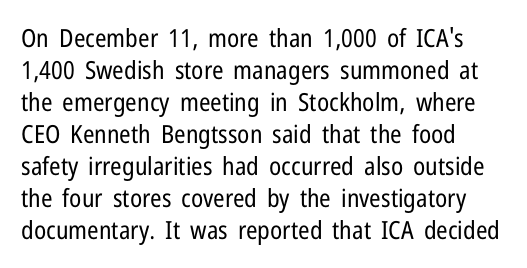
The image shows 25 px text type, upright; set left-aligned, normal line spacing (1.28x), normal letter spacing, not underlined.
